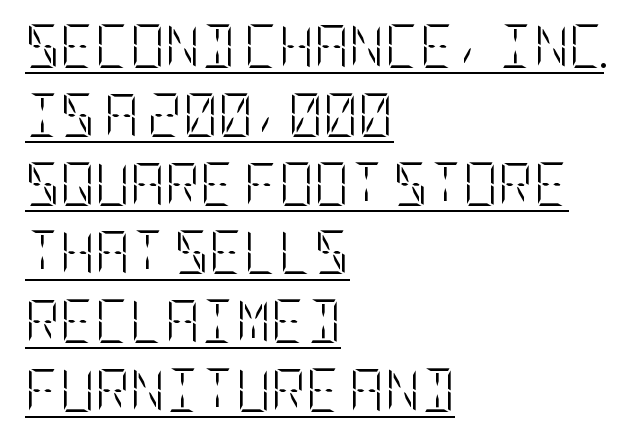
The image shows 43 px light, condensed type, upright; set left-aligned, normal line spacing (1.6x), normal letter spacing, underlined; low stroke contrast and a large x-height.
